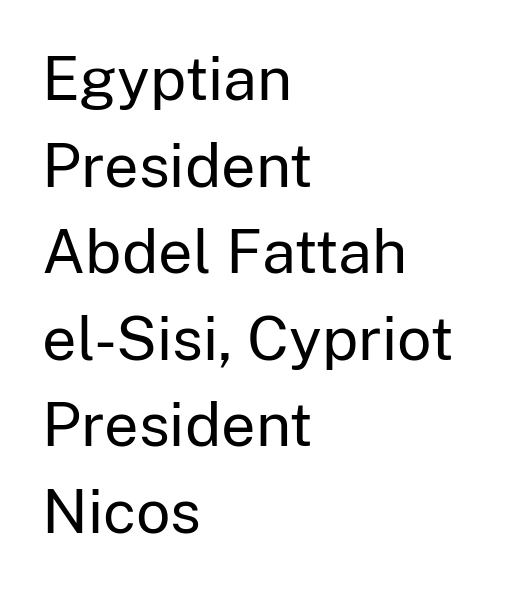
The image shows 61 px regular-weight sans-serif type, upright; set left-aligned, normal line spacing (1.42x), normal letter spacing, not underlined; low stroke contrast and a medium x-height.
